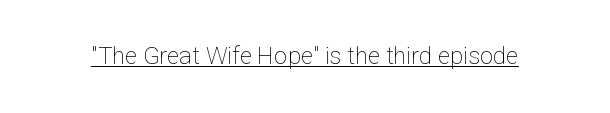
Underlined type. When letters stand straight like this, we call the style roman or upright. The line texture is even and compact thanks to regular tracking. The strokes carry an ordinary text weight at most.
